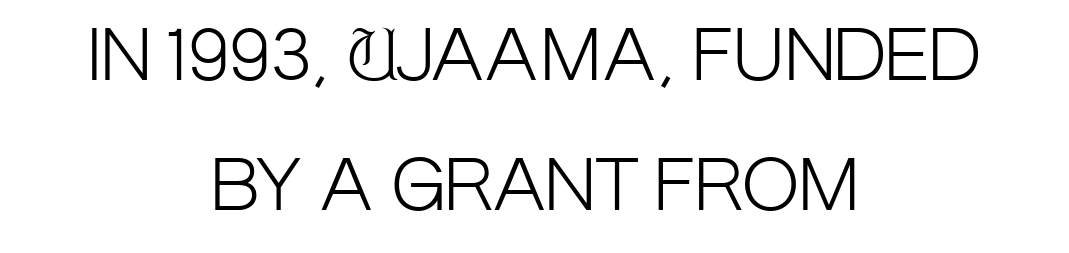
{"serif": "no", "italic": "no", "bold": "no", "weight": "light", "width": "condensed", "stroke_contrast": "low", "x_height": "large", "monospaced": "no", "underline": "no", "align": "center", "line_spacing_ratio": 1.89, "letter_spacing": "normal", "letter_spacing_em": 0.0, "glyph_px": 69}
